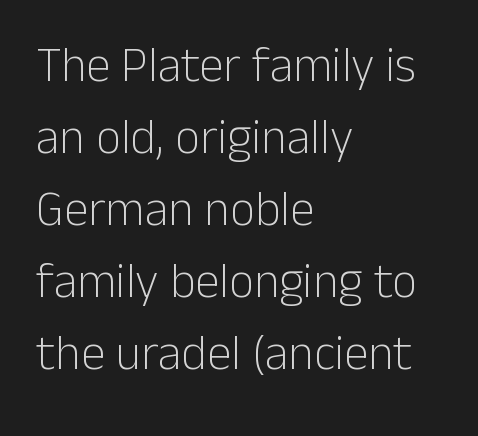
{"serif": "no", "italic": "no", "bold": "no", "weight": "light", "width": "normal", "stroke_contrast": "low", "x_height": "medium", "monospaced": "no", "underline": "no", "align": "left", "line_spacing": "normal", "line_spacing_ratio": 1.47, "letter_spacing": "normal", "letter_spacing_em": 0.0, "glyph_px": 49}
